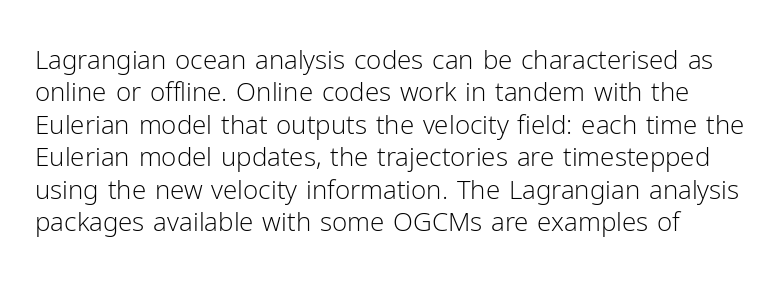
The image shows 26 px text type, upright; set normal line spacing (1.25x), normal letter spacing, not underlined.
